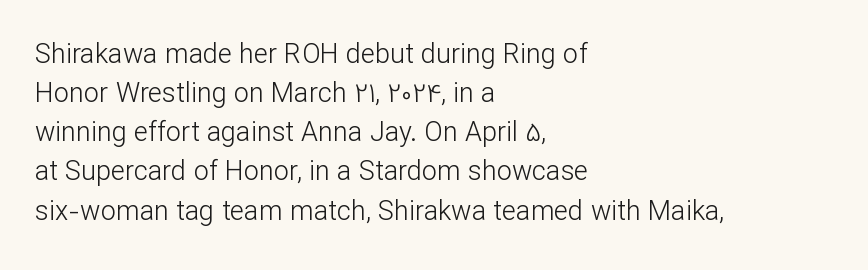
Q: Is the text bold? A: No.
Q: Is the text italic (slanted)? A: No, it is upright.
Q: Is the text underlined? A: No.
Q: How is the paragraph aligned? A: Left-aligned.
Q: Is the spacing between letters normal or unusually wide? A: Normal.
Q: Is the spacing between lines tight, normal or loose? A: Normal.
